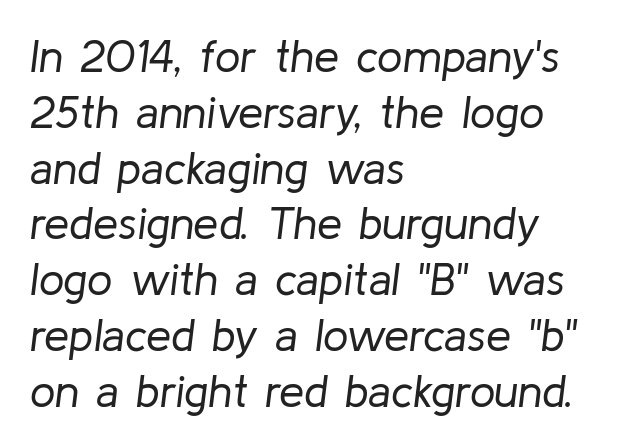
{"italic": "yes", "lean": "right", "slant_degrees": 8, "bold": "no", "weight": "regular", "width": "normal", "stroke_contrast": "low", "x_height": "medium", "monospaced": "no", "underline": "no", "align": "left", "line_spacing_ratio": 1.24, "letter_spacing": "normal", "letter_spacing_em": 0.0, "glyph_px": 45}
